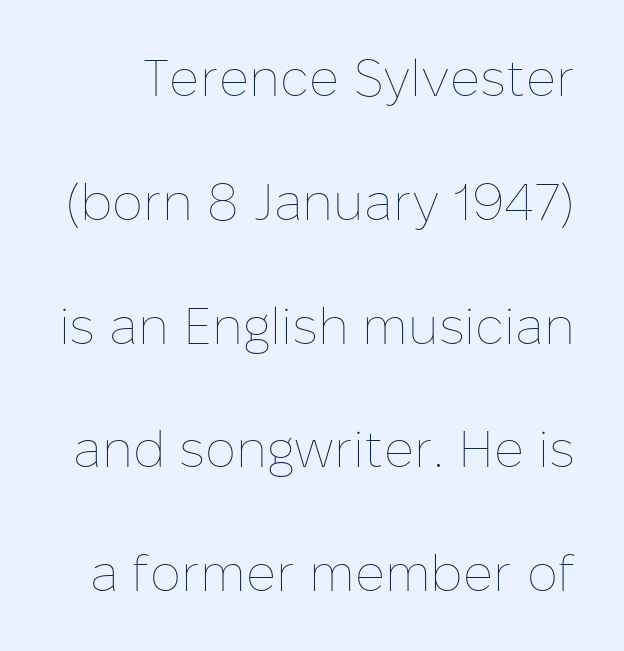
Q: Is the text bold? A: No.
Q: Is the text italic (slanted)? A: No, it is upright.
Q: Is the text underlined? A: No.
Q: Is the spacing between letters normal or unusually wide? A: Normal.
Q: Is the spacing between lines tight, normal or loose? A: Loose.
Q: Width (condensed, normal, or wide)? A: Normal.
Q: Stroke contrast? A: Low.
Q: x-height? A: Medium.
Q: Monospaced? A: No.
